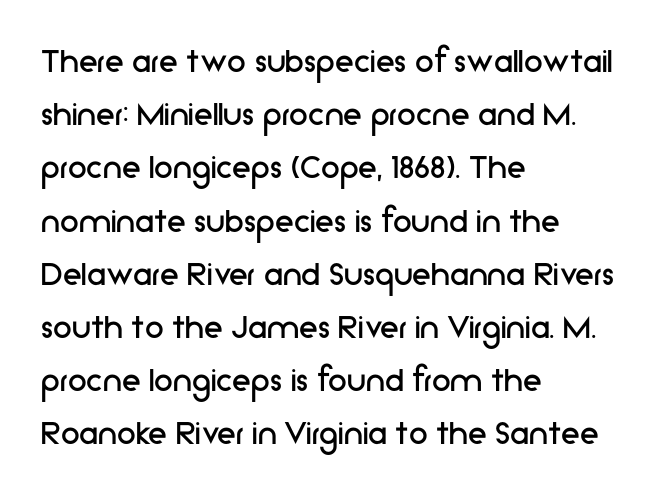
{"serif": "no", "italic": "no", "bold": "no", "weight": "regular", "width": "normal", "stroke_contrast": "low", "x_height": "medium", "monospaced": "no", "underline": "no", "align": "left", "line_spacing": "normal", "line_spacing_ratio": 1.4, "letter_spacing": "normal", "letter_spacing_em": 0.0, "glyph_px": 38}
